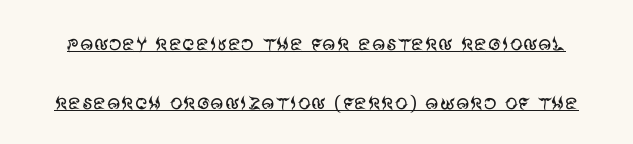
{"italic": "no", "bold": "no", "underline": "yes", "line_spacing": "loose", "line_spacing_ratio": 2.28, "letter_spacing": "normal", "letter_spacing_em": 0.0, "glyph_px": 26}
